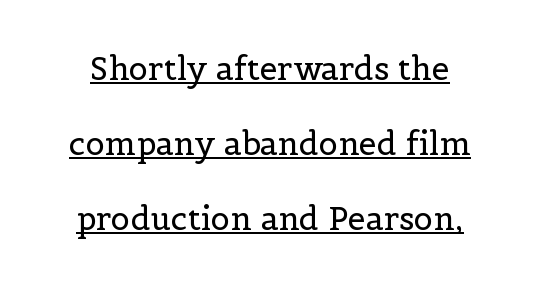
The rendering uses natural spacing where letterforms have individual widths. Widely set lines give the paragraph a tall, airy silhouette. Each line of the rendering has a horizontal stroke beneath the glyphs. This sample uses plain, unmodified letter spacing. A typesetter would mark this as roman, not italic. The typeface has the unassuming heft of standard copy or less.
